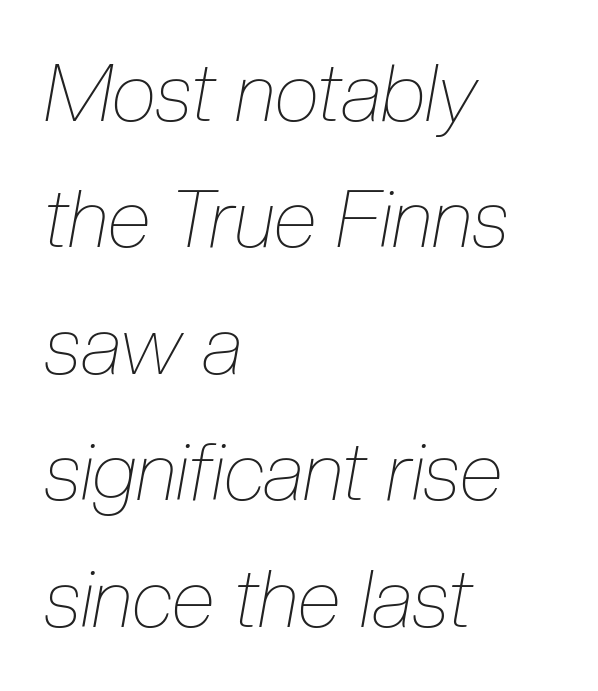
The image shows 80 px thin, condensed type, italic (leaning right); set left-aligned, normal line spacing (1.58x), normal letter spacing, not underlined; low stroke contrast and a medium x-height.
